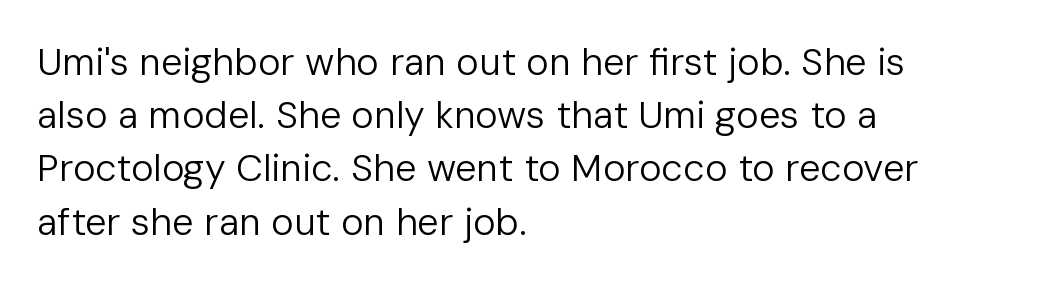
Q: Is the text bold? A: No.
Q: Is the text italic (slanted)? A: No, it is upright.
Q: Is the typeface a serif or a sans-serif typeface? A: Sans-serif.
Q: Is the text underlined? A: No.
Q: How is the paragraph aligned? A: Left-aligned.
Q: Is the spacing between letters normal or unusually wide? A: Normal.
Q: Is the spacing between lines tight, normal or loose? A: Normal.
Q: Width (condensed, normal, or wide)? A: Normal.
Q: Stroke contrast? A: Low.
Q: x-height? A: Medium.
Q: Monospaced? A: No.
